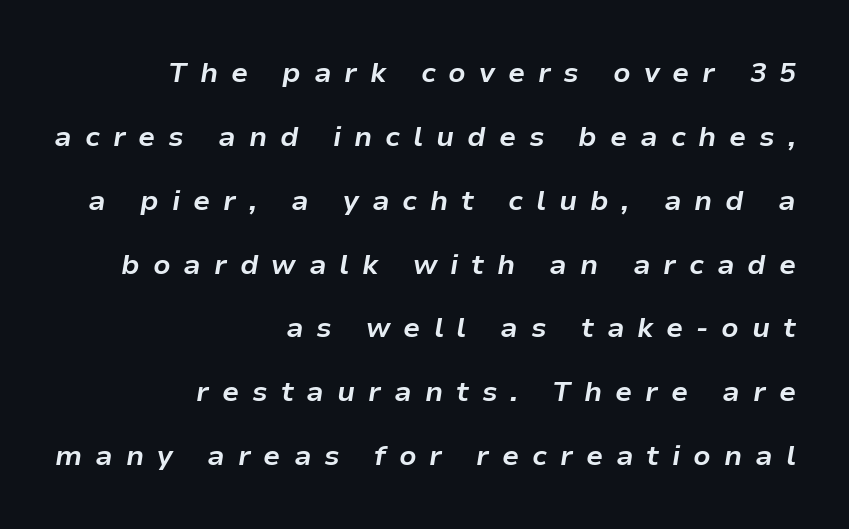
The image shows 28 px bold type, italic (leaning right); set right-aligned, loose line spacing (2.28x), unusually wide letter spacing (+0.46 em), not underlined; low stroke contrast and a medium x-height.
